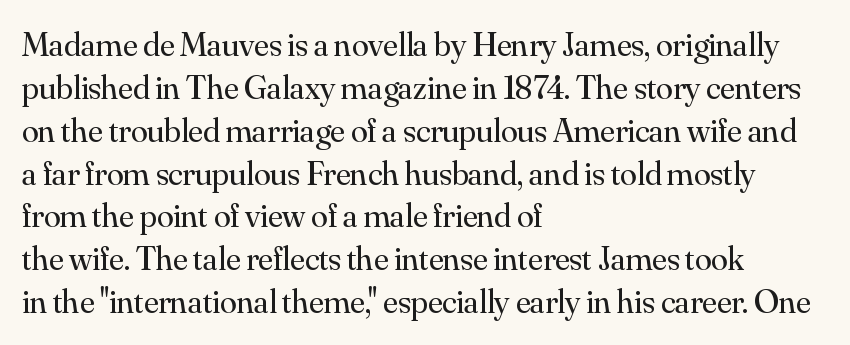
Q: Is the text bold? A: No.
Q: Is the text italic (slanted)? A: No, it is upright.
Q: Is the typeface a serif or a sans-serif typeface? A: Serif.
Q: Is the text underlined? A: No.
Q: How is the paragraph aligned? A: Left-aligned.
Q: Is the spacing between letters normal or unusually wide? A: Normal.
Q: Is the spacing between lines tight, normal or loose? A: Normal.
Q: Width (condensed, normal, or wide)? A: Normal.
Q: Stroke contrast? A: Medium.
Q: x-height? A: Small.
Q: Monospaced? A: No.
